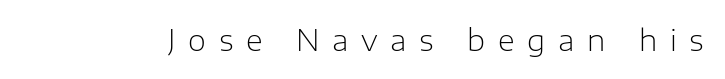
Words float on clear page, feet unadorned. In terms of letterform style, serifs are entirely absent. The lettering holds an erect, upright posture throughout. No extra ink here — the face is not bold. How are the letters spaced? Widely, with obvious added tracking. Each letter keeps its own natural width here, so spacing adapts to shape.
